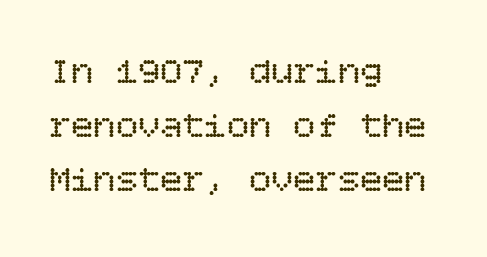
The image shows 37 px regular-weight type, upright; set left-aligned, normal line spacing (1.46x), normal letter spacing, not underlined; low stroke contrast and a large x-height.
